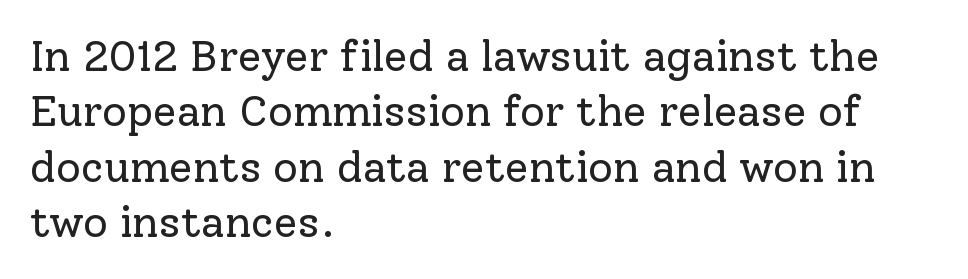
These lines stack with their left ends in a neat column. This rendering leaves character spacing at its baseline value. The letters advance in unequal steps, a hallmark of proportional type. Students, observe: this is what conventionally led text looks like. Serifs: yes, visible at the terminals of the letterforms. A quiet, ordinary-to-light weight characterises the typeface.
